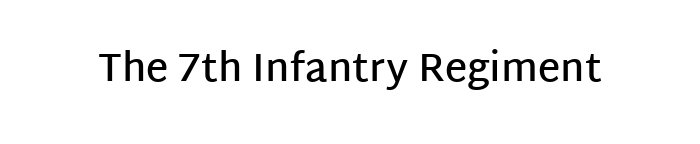
The text was rendered using a sans face with plain stroke endings. Character widths vary here, with narrow letters taking less room than wide ones. Tracking value appears to be zero — textbook default spacing. Its strokes are somewhat broadened, the hallmark of semibold type. Check under the words: just untouched page. These lines were composed using upright roman letters.
